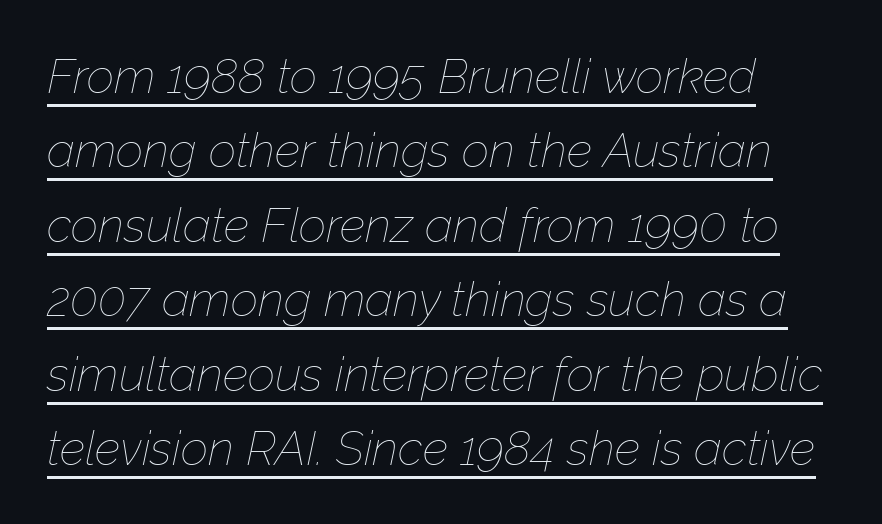
Q: Is the text bold? A: No.
Q: Is the text italic (slanted)? A: Yes, it leans right by about 12 degrees.
Q: Is the text underlined? A: Yes.
Q: How is the paragraph aligned? A: Left-aligned.
Q: Is the spacing between letters normal or unusually wide? A: Normal.
Q: Is the spacing between lines tight, normal or loose? A: Normal.
Q: Width (condensed, normal, or wide)? A: Normal.
Q: Stroke contrast? A: Low.
Q: x-height? A: Medium.
Q: Monospaced? A: No.
